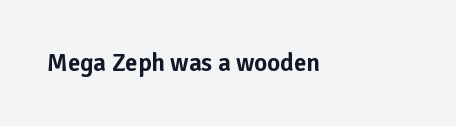
{"italic": "no", "underline": "no", "letter_spacing": "normal", "letter_spacing_em": 0.0, "glyph_px": 25}
